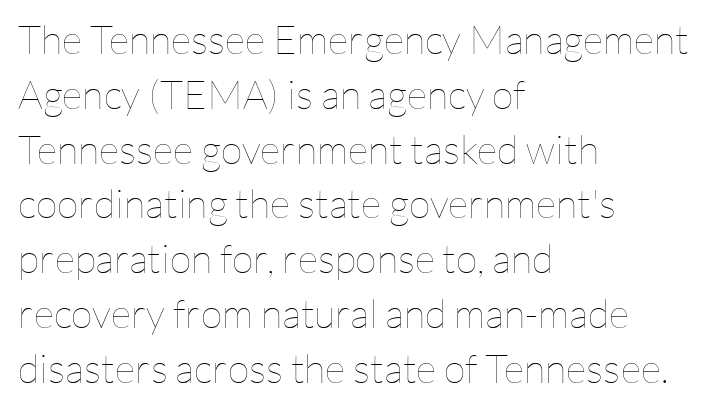
{"italic": "no", "bold": "no", "weight": "thin", "width": "normal", "stroke_contrast": "low", "x_height": "medium", "monospaced": "no", "underline": "no", "align": "left", "line_spacing": "normal", "line_spacing_ratio": 1.37, "letter_spacing": "normal", "letter_spacing_em": 0.0, "glyph_px": 40}
